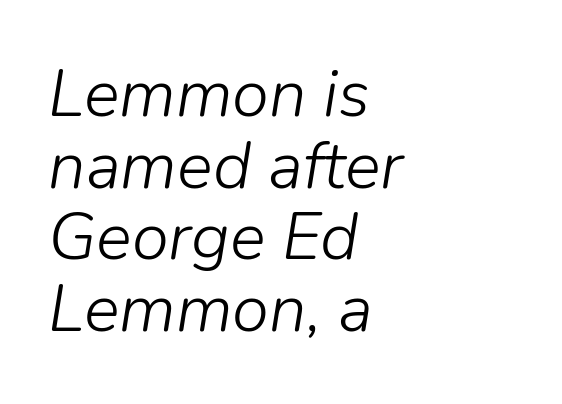
{"italic": "yes", "lean": "right", "slant_degrees": 9, "bold": "no", "weight": "light", "width": "normal", "stroke_contrast": "low", "x_height": "medium", "monospaced": "no", "underline": "no", "align": "left", "line_spacing": "tight", "line_spacing_ratio": 1.07, "letter_spacing": "normal", "letter_spacing_em": 0.0, "glyph_px": 67}
